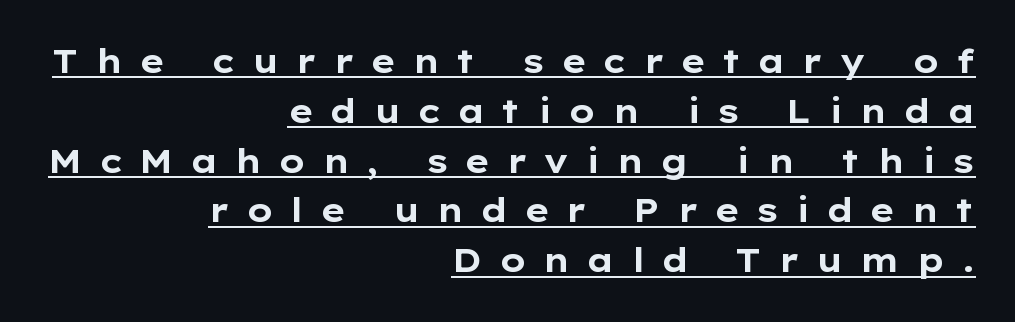
Q: Is the text bold? A: Yes.
Q: Is the text italic (slanted)? A: No, it is upright.
Q: Is the typeface a serif or a sans-serif typeface? A: Sans-serif.
Q: Is the text underlined? A: Yes.
Q: How is the paragraph aligned? A: Right-aligned.
Q: Is the spacing between letters normal or unusually wide? A: Unusually wide.
Q: Is the spacing between lines tight, normal or loose? A: Normal.
Q: Width (condensed, normal, or wide)? A: Wide.
Q: Stroke contrast? A: Low.
Q: x-height? A: Medium.
Q: Monospaced? A: No.
